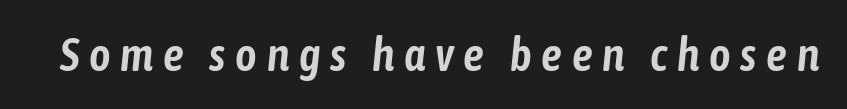
The image shows 46 px condensed type, italic (leaning right); set unusually wide letter spacing (+0.21 em), not underlined; low stroke contrast and a medium x-height.
